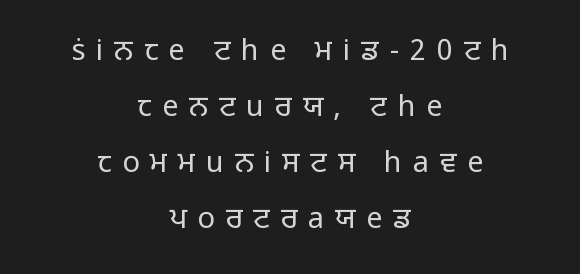
Q: Is the text bold? A: No.
Q: Is the text italic (slanted)? A: No, it is upright.
Q: Is the typeface a serif or a sans-serif typeface? A: Sans-serif.
Q: Is the text underlined? A: No.
Q: How is the paragraph aligned? A: Centered.
Q: Is the spacing between letters normal or unusually wide? A: Unusually wide.
Q: Is the spacing between lines tight, normal or loose? A: Loose.
Q: Width (condensed, normal, or wide)? A: Normal.
Q: Stroke contrast? A: Low.
Q: x-height? A: Medium.
Q: Monospaced? A: No.
